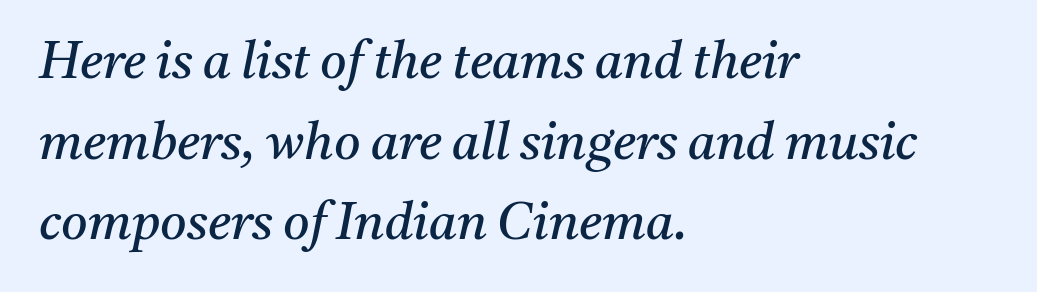
The image shows 51 px regular-weight serif type, italic (leaning right); set left-aligned, normal line spacing (1.58x), normal letter spacing, not underlined; medium stroke contrast and a medium x-height.
